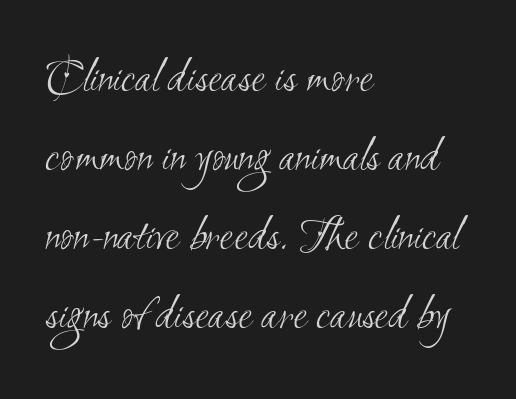
The image shows 50 px light, condensed sans-serif type; set left-aligned, normal line spacing (1.58x), normal letter spacing, not underlined; medium stroke contrast and a small x-height.
